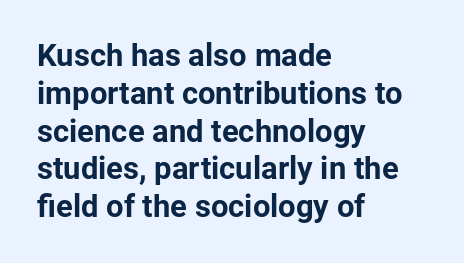
Q: Is the text bold? A: Yes.
Q: Is the text italic (slanted)? A: No, it is upright.
Q: Is the typeface a serif or a sans-serif typeface? A: Sans-serif.
Q: Is the text underlined? A: No.
Q: How is the paragraph aligned? A: Left-aligned.
Q: Is the spacing between letters normal or unusually wide? A: Normal.
Q: Width (condensed, normal, or wide)? A: Normal.
Q: Stroke contrast? A: Low.
Q: x-height? A: Medium.
Q: Monospaced? A: No.
